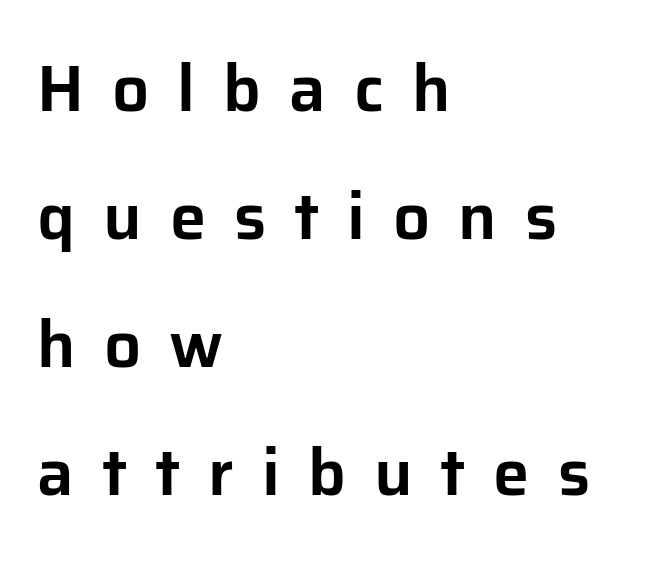
Check under the words: just untouched page. The type family on display is of the sans-serif kind. Successive baselines arrive slowly, with a big drop between each. Proportional: the letters do not fall into vertical columns. Compared with a centered layout, this one pins lines to the left instead. Posture: straight, roman, zero tilt.
